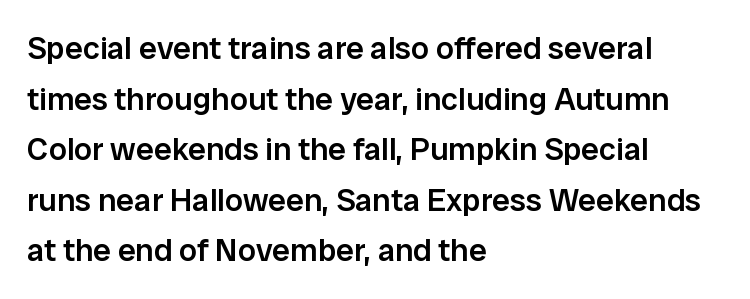
The image shows 32 px semibold sans-serif type, upright; set left-aligned, normal line spacing (1.58x), normal letter spacing, not underlined; low stroke contrast and a medium x-height.
